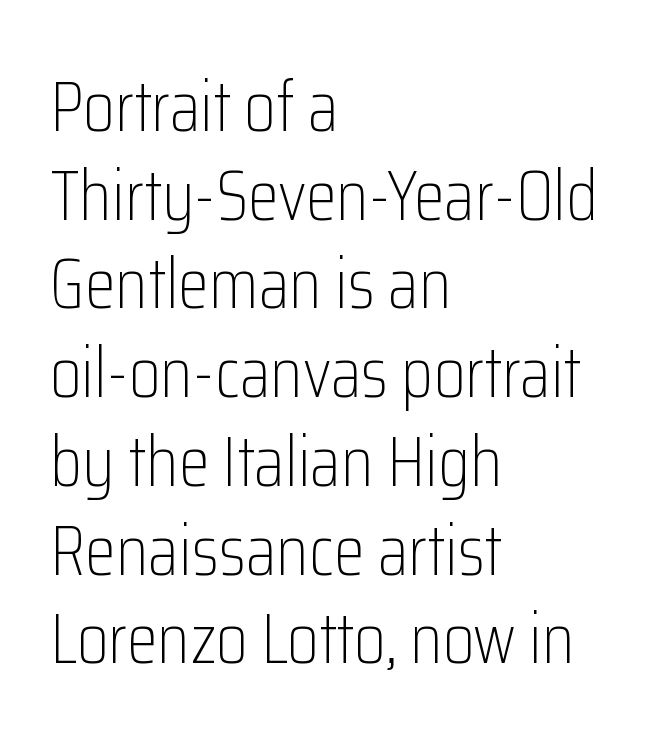
Q: Is the text bold? A: No.
Q: Is the text italic (slanted)? A: No, it is upright.
Q: Is the typeface a serif or a sans-serif typeface? A: Sans-serif.
Q: Is the text underlined? A: No.
Q: How is the paragraph aligned? A: Left-aligned.
Q: Is the spacing between letters normal or unusually wide? A: Normal.
Q: Is the spacing between lines tight, normal or loose? A: Normal.
Q: Width (condensed, normal, or wide)? A: Condensed.
Q: Stroke contrast? A: Low.
Q: x-height? A: Medium.
Q: Monospaced? A: No.
